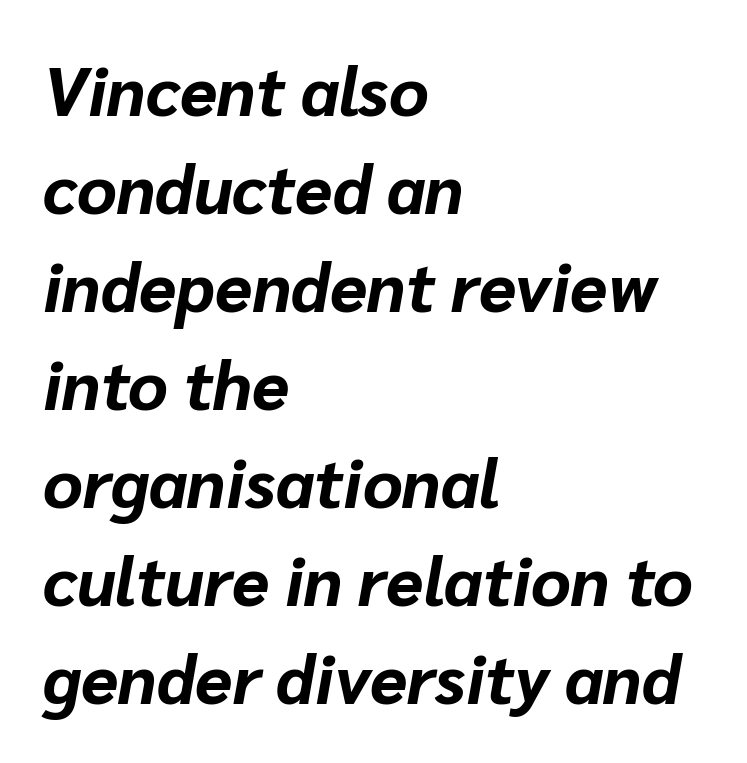
{"italic": "yes", "lean": "right", "slant_degrees": 10, "bold": "yes", "weight": "bold", "width": "normal", "stroke_contrast": "low", "x_height": "medium", "monospaced": "no", "underline": "no", "align": "left", "line_spacing": "normal", "line_spacing_ratio": 1.44, "letter_spacing": "normal", "letter_spacing_em": 0.0, "glyph_px": 68}
